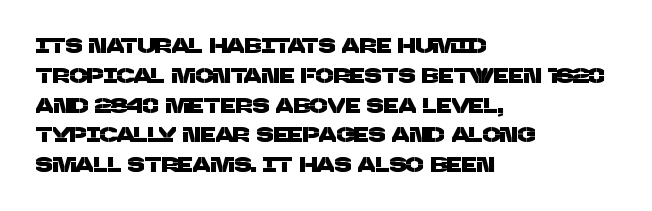
{"underline": "no", "align": "left", "line_spacing": "normal", "line_spacing_ratio": 1.42, "letter_spacing": "normal", "letter_spacing_em": 0.0, "glyph_px": 21}
